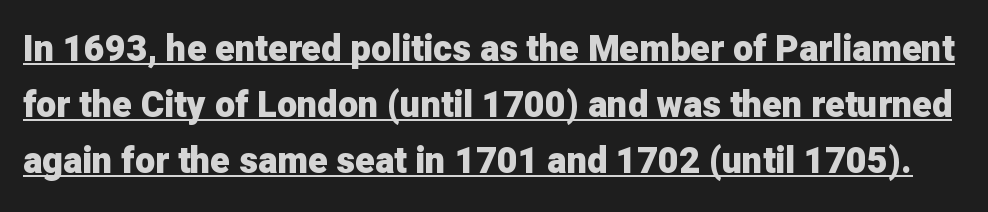
Q: Is the text bold? A: Yes.
Q: Is the text italic (slanted)? A: No, it is upright.
Q: Is the typeface a serif or a sans-serif typeface? A: Sans-serif.
Q: Is the text underlined? A: Yes.
Q: Is the spacing between letters normal or unusually wide? A: Normal.
Q: Is the spacing between lines tight, normal or loose? A: Normal.
Q: Width (condensed, normal, or wide)? A: Normal.
Q: Stroke contrast? A: Low.
Q: x-height? A: Medium.
Q: Monospaced? A: No.
